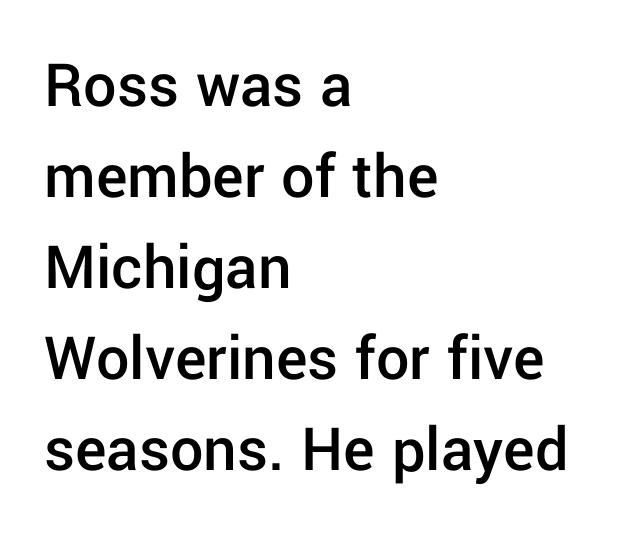
Q: Is the text bold? A: Semi-bold.
Q: Is the text italic (slanted)? A: No, it is upright.
Q: Is the typeface a serif or a sans-serif typeface? A: Sans-serif.
Q: Is the text underlined? A: No.
Q: How is the paragraph aligned? A: Left-aligned.
Q: Is the spacing between letters normal or unusually wide? A: Normal.
Q: Is the spacing between lines tight, normal or loose? A: Normal.
Q: Width (condensed, normal, or wide)? A: Normal.
Q: Stroke contrast? A: Low.
Q: x-height? A: Medium.
Q: Monospaced? A: No.
